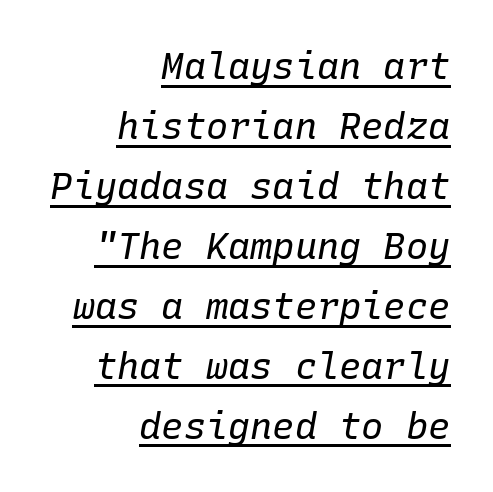
Right-aligned paragraph, ragged on the left. This sample keeps an unexceptional amount of space between lines. Quick note: italic. The face used here is rendered with its standard letterfit.
